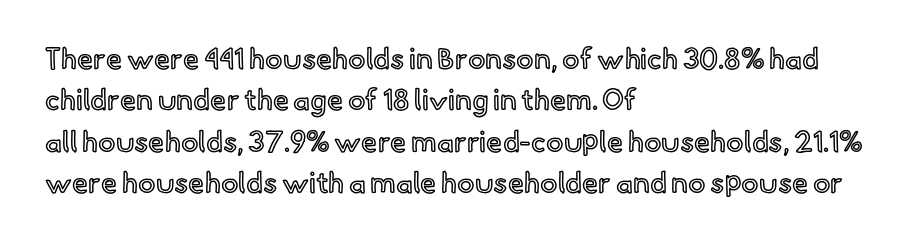
The image shows 29 px text type, upright; set left-aligned, normal line spacing (1.43x), normal letter spacing, not underlined; a small x-height.
